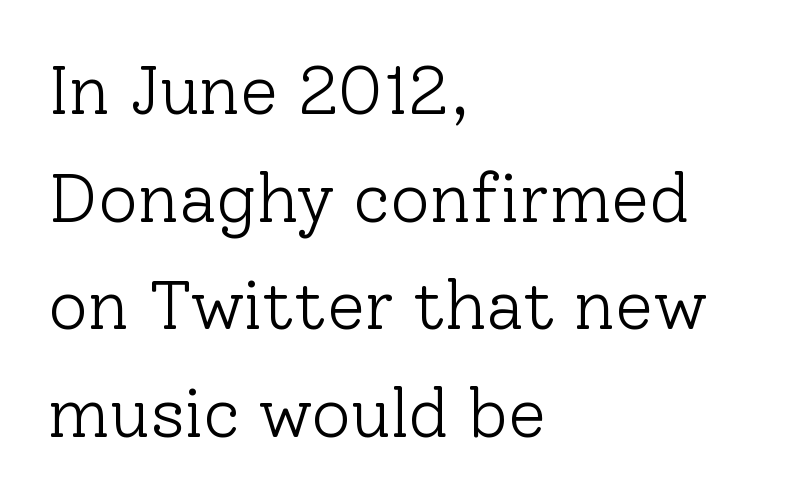
{"serif": "yes", "italic": "no", "bold": "no", "weight": "light", "width": "normal", "stroke_contrast": "low", "x_height": "medium", "monospaced": "no", "underline": "no", "align": "left", "line_spacing": "normal", "line_spacing_ratio": 1.56, "letter_spacing": "normal", "letter_spacing_em": 0.0, "glyph_px": 69}
